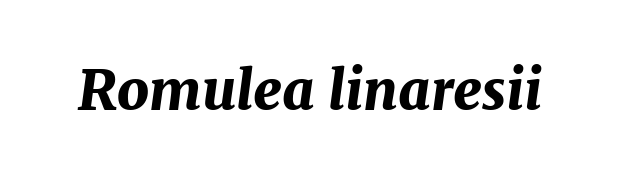
The image shows 55 px bold type, italic (leaning right); set normal letter spacing, not underlined; medium stroke contrast and a medium x-height.
